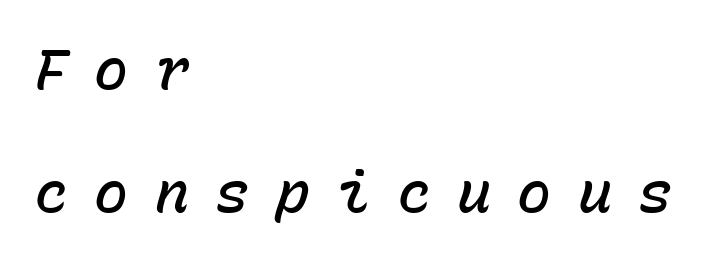
The image shows 57 px semibold type, italic (leaning right), monospaced; set left-aligned, loose line spacing (2.15x), unusually wide letter spacing (+0.46 em), not underlined; low stroke contrast and a medium x-height.
